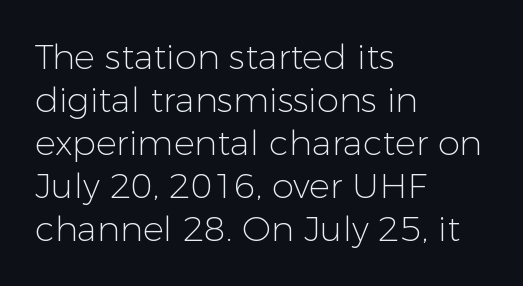
The image shows 35 px light sans-serif type, upright; set left-aligned, line spacing 1.23x, normal letter spacing, not underlined; low stroke contrast and a medium x-height.
